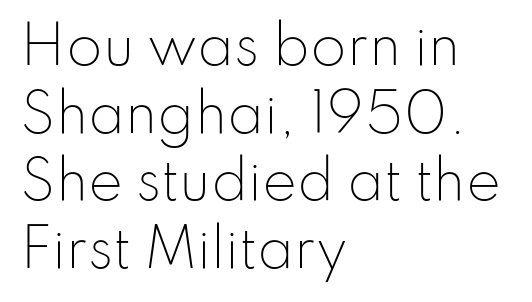
{"serif": "no", "italic": "no", "bold": "no", "weight": "light", "width": "normal", "stroke_contrast": "low", "x_height": "small", "monospaced": "no", "underline": "no", "align": "left", "line_spacing": "normal", "line_spacing_ratio": 1.3, "letter_spacing": "normal", "letter_spacing_em": 0.0, "glyph_px": 52}
